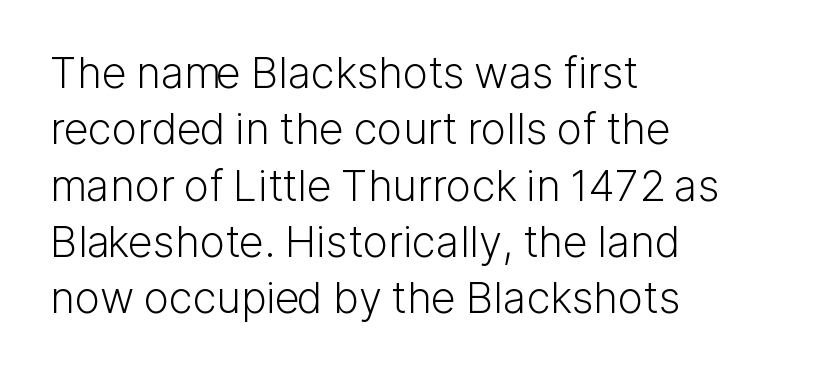
Q: Is the text bold? A: No.
Q: Is the text italic (slanted)? A: No, it is upright.
Q: Is the typeface a serif or a sans-serif typeface? A: Sans-serif.
Q: Is the text underlined? A: No.
Q: How is the paragraph aligned? A: Left-aligned.
Q: Is the spacing between letters normal or unusually wide? A: Normal.
Q: Is the spacing between lines tight, normal or loose? A: Normal.
Q: Width (condensed, normal, or wide)? A: Normal.
Q: Stroke contrast? A: Low.
Q: x-height? A: Medium.
Q: Monospaced? A: No.
